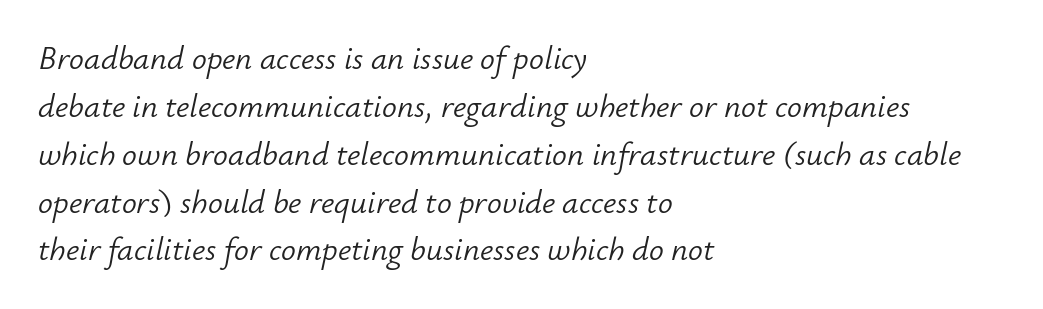
{"italic": "yes", "lean": "right", "slant_degrees": 12, "bold": "no", "weight": "light", "width": "normal", "stroke_contrast": "low", "x_height": "small", "monospaced": "no", "underline": "no", "align": "left", "line_spacing": "normal", "line_spacing_ratio": 1.45, "letter_spacing": "normal", "letter_spacing_em": 0.0, "glyph_px": 33}
